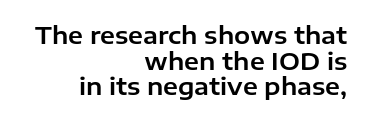
The image shows 24 px text type, upright; set right-aligned, tight line spacing (1.07x), normal letter spacing, not underlined.
